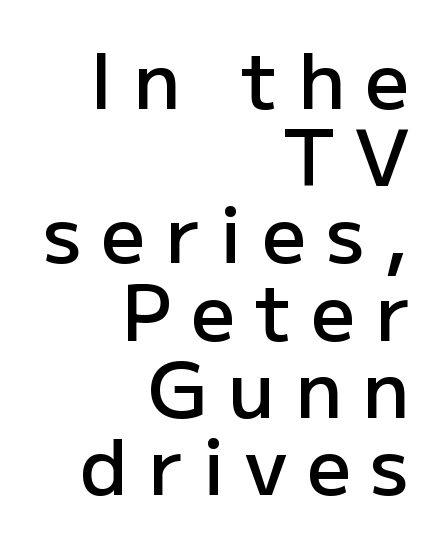
The image shows 78 px semibold sans-serif type, upright; set right-aligned, tight line spacing (0.99x), unusually wide letter spacing (+0.25 em), not underlined; low stroke contrast and a medium x-height.
